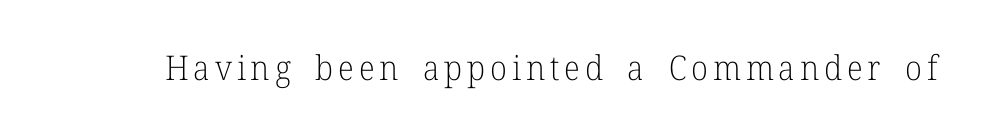
Examine the stroke ends and you'll spot serifs. The font sits on the lighter half of the weight spectrum, regular included. Has an underline been added? It has not. Vertical strokes here are truly vertical. Do the characters align in a grid? No, the font is proportional.
